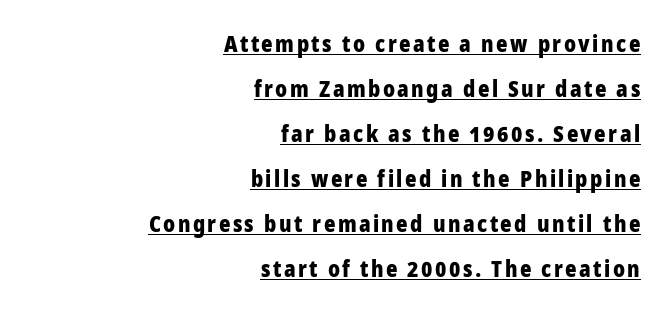
Q: Is the text bold? A: Yes.
Q: Is the text italic (slanted)? A: No, it is upright.
Q: Is the text underlined? A: Yes.
Q: How is the paragraph aligned? A: Right-aligned.
Q: Is the spacing between lines tight, normal or loose? A: Loose.
